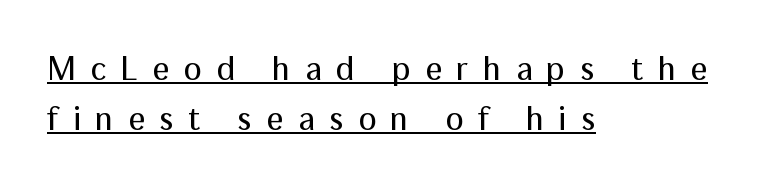
Q: Is the text bold? A: No.
Q: Is the text italic (slanted)? A: No, it is upright.
Q: Is the typeface a serif or a sans-serif typeface? A: Sans-serif.
Q: Is the text underlined? A: Yes.
Q: How is the paragraph aligned? A: Left-aligned.
Q: Is the spacing between letters normal or unusually wide? A: Unusually wide.
Q: Is the spacing between lines tight, normal or loose? A: Normal.
Q: Width (condensed, normal, or wide)? A: Normal.
Q: Stroke contrast? A: Medium.
Q: x-height? A: Medium.
Q: Monospaced? A: No.
